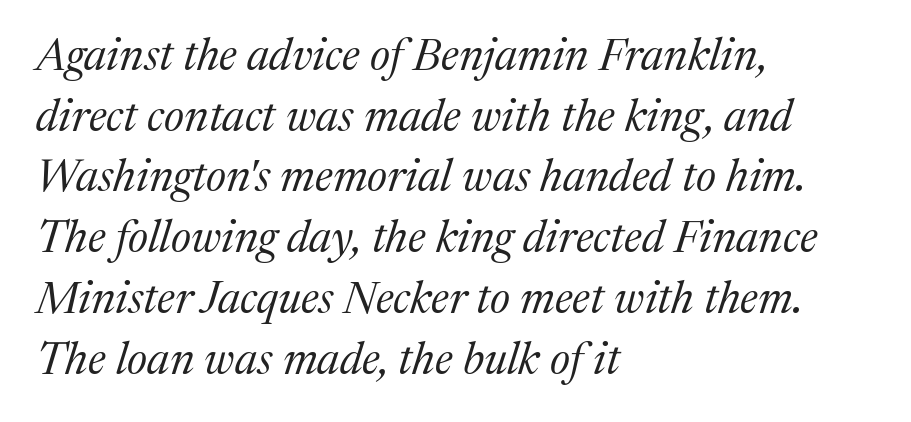
The image shows 45 px regular-weight serif type, italic (leaning right); set left-aligned, normal line spacing (1.35x), normal letter spacing, not underlined; medium stroke contrast and a medium x-height.
